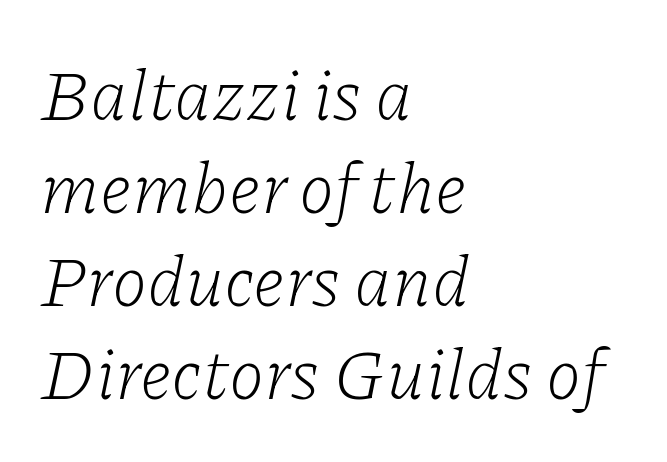
Q: Is the text bold? A: No.
Q: Is the text italic (slanted)? A: Yes, it leans right by about 11 degrees.
Q: Is the typeface a serif or a sans-serif typeface? A: Serif.
Q: Is the text underlined? A: No.
Q: How is the paragraph aligned? A: Left-aligned.
Q: Is the spacing between letters normal or unusually wide? A: Normal.
Q: Is the spacing between lines tight, normal or loose? A: Normal.
Q: Width (condensed, normal, or wide)? A: Normal.
Q: Stroke contrast? A: Low.
Q: x-height? A: Medium.
Q: Monospaced? A: No.
